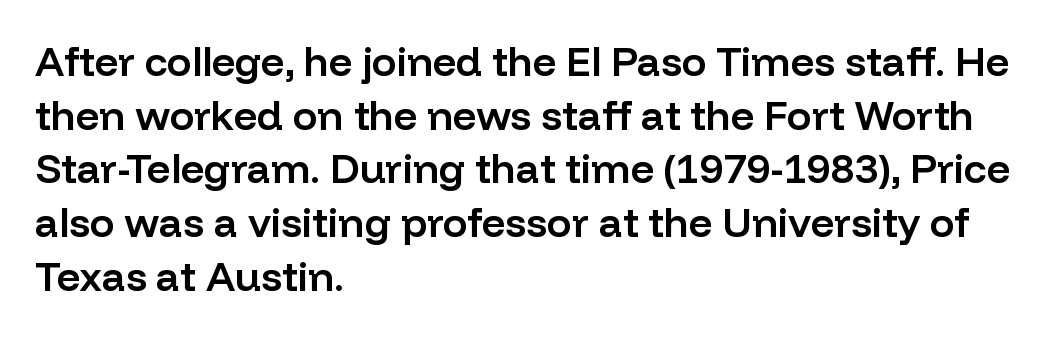
Q: Is the text bold? A: Semi-bold.
Q: Is the text italic (slanted)? A: No, it is upright.
Q: Is the typeface a serif or a sans-serif typeface? A: Sans-serif.
Q: Is the text underlined? A: No.
Q: How is the paragraph aligned? A: Left-aligned.
Q: Is the spacing between letters normal or unusually wide? A: Normal.
Q: Is the spacing between lines tight, normal or loose? A: Normal.
Q: Width (condensed, normal, or wide)? A: Normal.
Q: Stroke contrast? A: Low.
Q: x-height? A: Medium.
Q: Monospaced? A: No.
